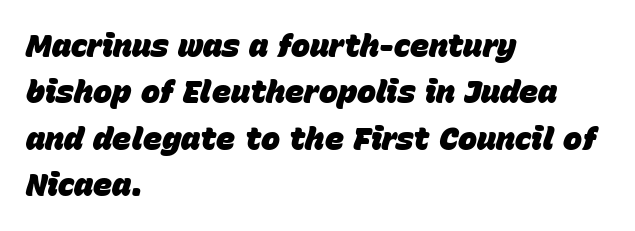
{"italic": "yes", "lean": "right", "slant_degrees": 15, "bold": "yes", "weight": "heavy", "width": "normal", "stroke_contrast": "low", "x_height": "large", "monospaced": "no", "underline": "no", "align": "left", "line_spacing": "normal", "line_spacing_ratio": 1.45, "letter_spacing": "normal", "letter_spacing_em": 0.0, "glyph_px": 32}
